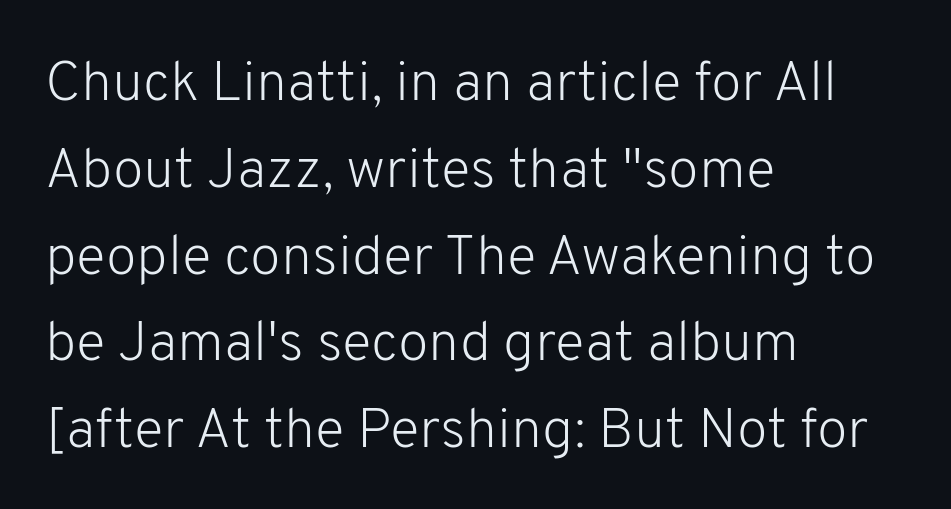
Stems and bowls with no extra thickness — not bold. The designer went with a sans here, leaving each stem footless. It's the straight-up-and-down kind of type. Line spacing here is normal. The gap between lines stays unmarked.
